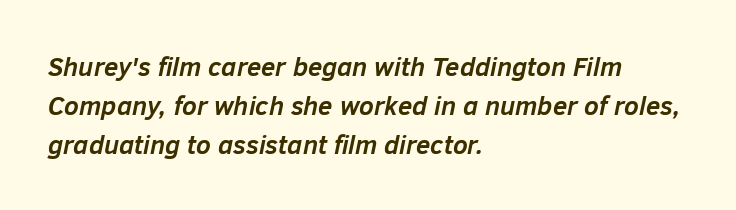
{"italic": "yes", "lean": "right", "slant_degrees": 12, "bold": "yes", "underline": "no", "align": "left", "line_spacing": "normal", "line_spacing_ratio": 1.5, "letter_spacing": "normal", "letter_spacing_em": 0.0, "glyph_px": 26}
